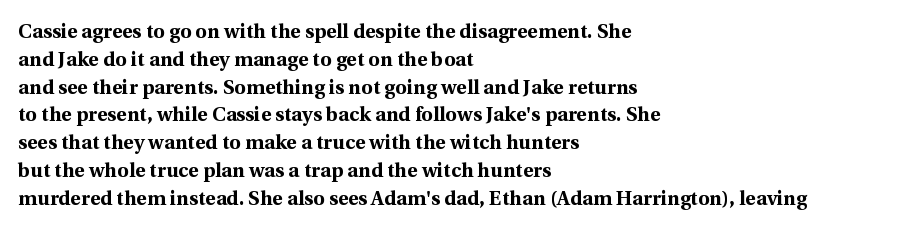
The image shows 20 px bold type, upright; set left-aligned, normal line spacing (1.39x), normal letter spacing, not underlined.
